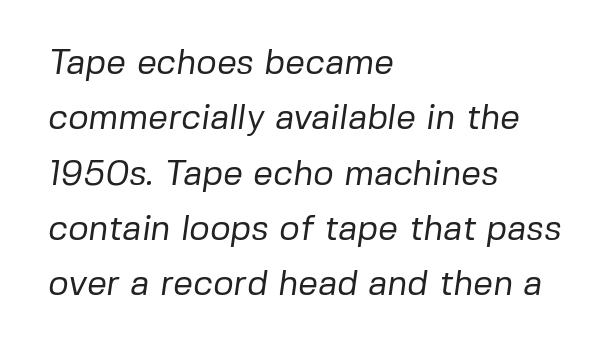
No extra ink here — the face is not bold. Caption: standard tracking, unaltered. The area under the type is left untouched. Leftover space on each line is placed entirely after the last word.
